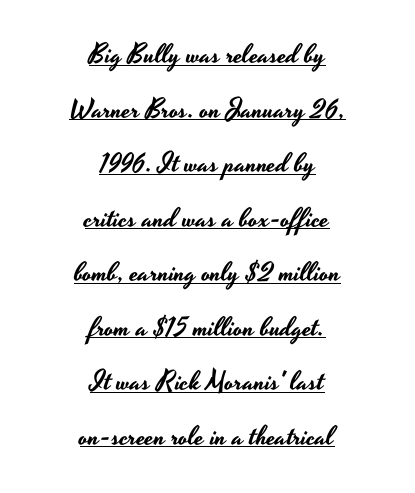
The image shows 27 px text type; set centered, loose line spacing (2.02x), normal letter spacing, underlined.
